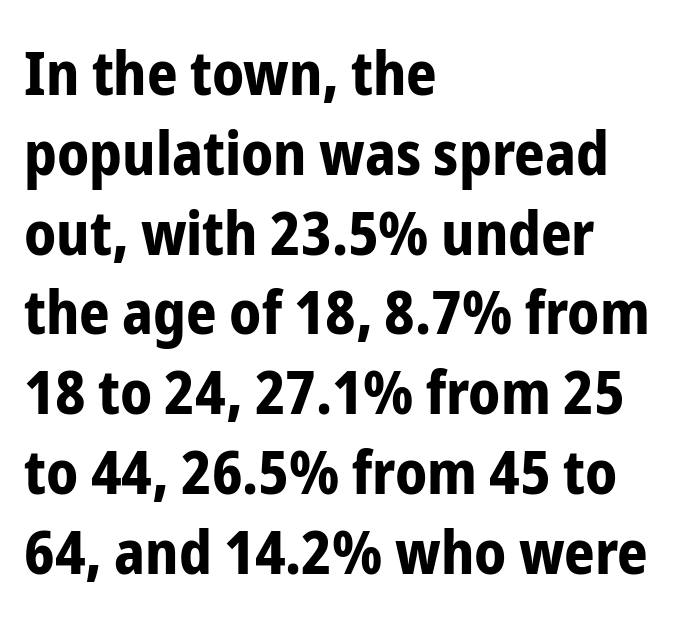
The image shows 60 px bold, condensed sans-serif type, upright; set left-aligned, normal line spacing (1.33x), normal letter spacing, not underlined; low stroke contrast and a medium x-height.
